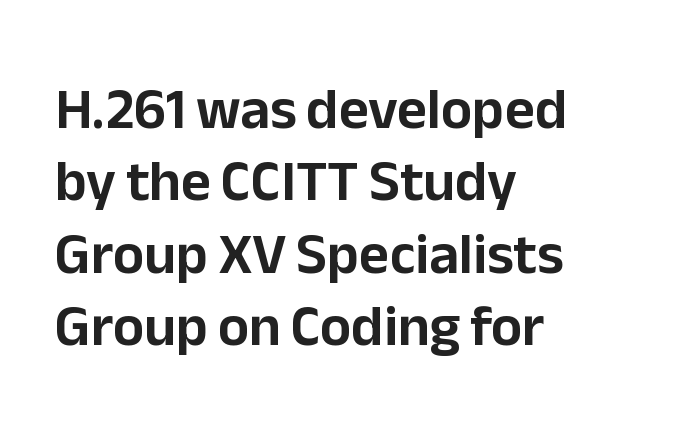
Q: Is the text italic (slanted)? A: No, it is upright.
Q: Is the typeface a serif or a sans-serif typeface? A: Sans-serif.
Q: Is the text underlined? A: No.
Q: How is the paragraph aligned? A: Left-aligned.
Q: Is the spacing between letters normal or unusually wide? A: Normal.
Q: Is the spacing between lines tight, normal or loose? A: Normal.
Q: Width (condensed, normal, or wide)? A: Normal.
Q: Stroke contrast? A: Low.
Q: x-height? A: Medium.
Q: Monospaced? A: No.
